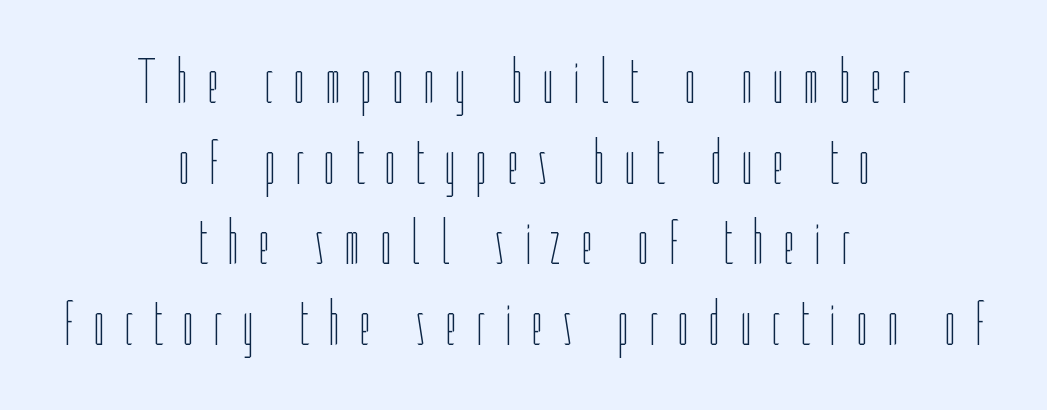
Descender tails drop into unmarked territory. Rendered with straight, roman letterforms. The passage shown is not bold in any degree. Regarding leading, the lines here are spaced in the standard way. Spacing between characters has been opened up far beyond the box default.
